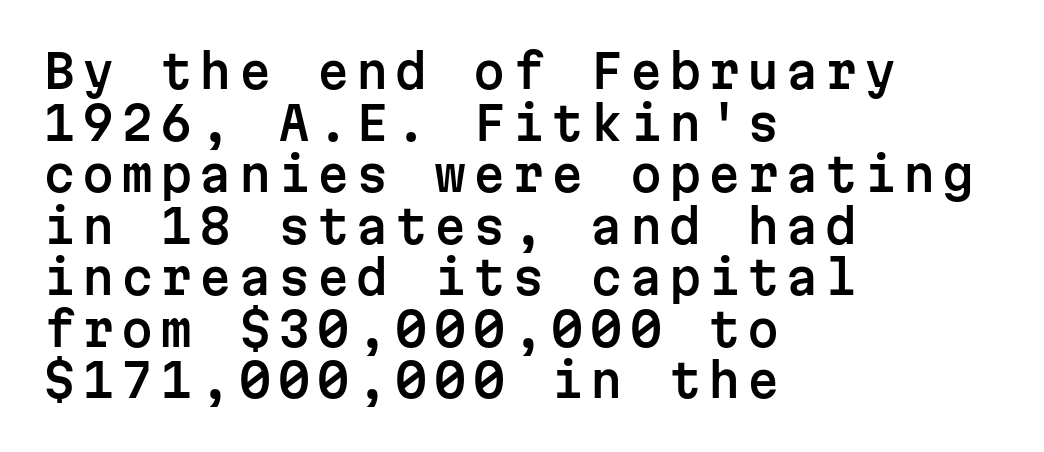
Q: Is the text italic (slanted)? A: No, it is upright.
Q: Is the typeface a serif or a sans-serif typeface? A: Sans-serif.
Q: Is the text underlined? A: No.
Q: How is the paragraph aligned? A: Left-aligned.
Q: Is the spacing between lines tight, normal or loose? A: Tight.
Q: Width (condensed, normal, or wide)? A: Normal.
Q: Stroke contrast? A: Low.
Q: x-height? A: Medium.
Q: Monospaced? A: Yes.
